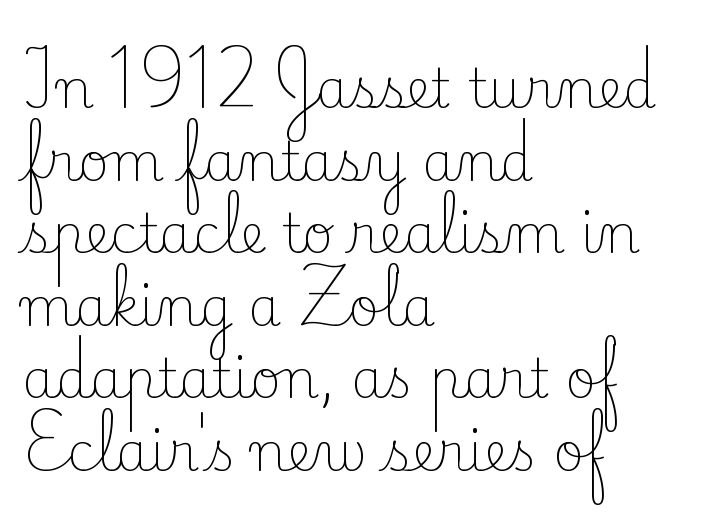
The image shows 53 px light serif type, upright; set left-aligned, normal line spacing (1.37x), normal letter spacing, not underlined; low stroke contrast and a small x-height.
